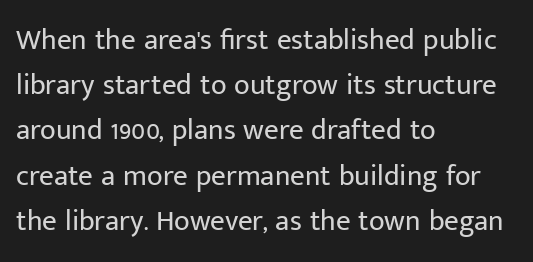
Q: Is the text bold? A: No.
Q: Is the text italic (slanted)? A: No, it is upright.
Q: Is the typeface a serif or a sans-serif typeface? A: Sans-serif.
Q: Is the text underlined? A: No.
Q: How is the paragraph aligned? A: Left-aligned.
Q: Is the spacing between letters normal or unusually wide? A: Normal.
Q: Is the spacing between lines tight, normal or loose? A: Normal.
Q: Width (condensed, normal, or wide)? A: Normal.
Q: Stroke contrast? A: Low.
Q: x-height? A: Medium.
Q: Monospaced? A: No.
